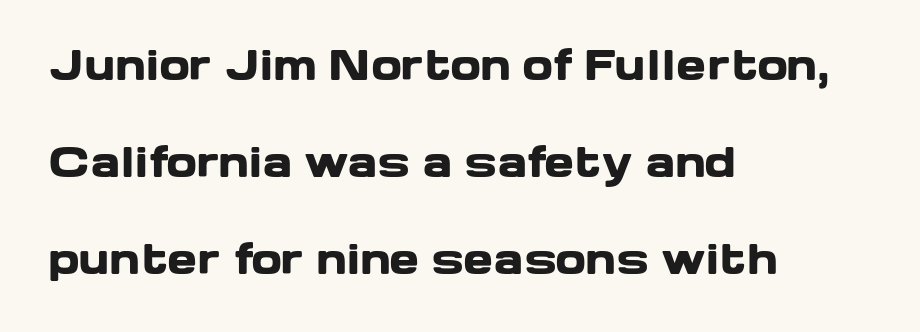
Q: Is the text bold? A: Yes.
Q: Is the text italic (slanted)? A: No, it is upright.
Q: Is the typeface a serif or a sans-serif typeface? A: Sans-serif.
Q: Is the text underlined? A: No.
Q: How is the paragraph aligned? A: Left-aligned.
Q: Is the spacing between letters normal or unusually wide? A: Normal.
Q: Is the spacing between lines tight, normal or loose? A: Loose.
Q: Width (condensed, normal, or wide)? A: Wide.
Q: Stroke contrast? A: Low.
Q: x-height? A: Medium.
Q: Monospaced? A: No.
